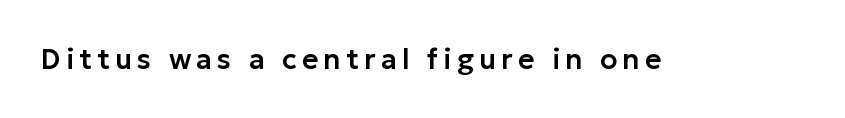
The image shows 28 px sans-serif type, upright; set not underlined; low stroke contrast and a medium x-height.
